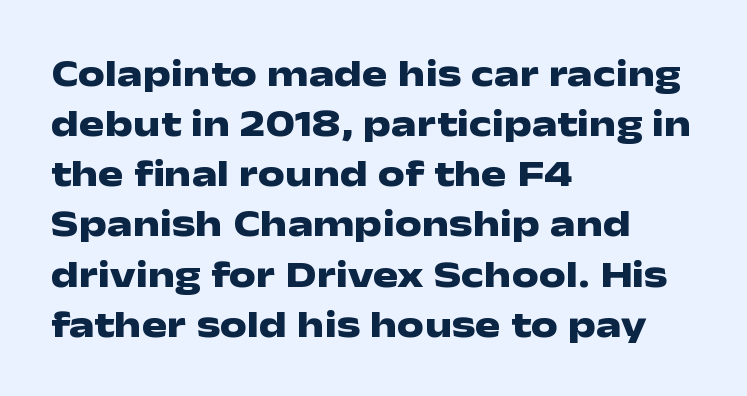
Q: Is the text bold? A: Yes.
Q: Is the text italic (slanted)? A: No, it is upright.
Q: Is the typeface a serif or a sans-serif typeface? A: Sans-serif.
Q: Is the text underlined? A: No.
Q: How is the paragraph aligned? A: Left-aligned.
Q: Is the spacing between letters normal or unusually wide? A: Normal.
Q: Is the spacing between lines tight, normal or loose? A: Normal.
Q: Width (condensed, normal, or wide)? A: Wide.
Q: Stroke contrast? A: Low.
Q: x-height? A: Medium.
Q: Monospaced? A: No.
